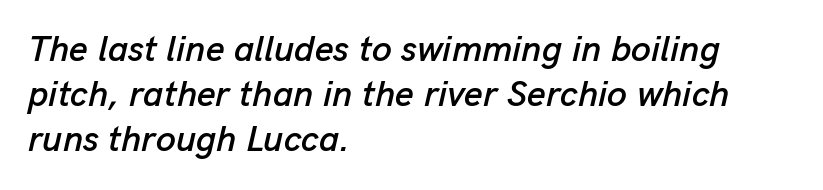
Q: Is the text italic (slanted)? A: Yes, it leans right by about 13 degrees.
Q: Is the text underlined? A: No.
Q: How is the paragraph aligned? A: Left-aligned.
Q: Is the spacing between letters normal or unusually wide? A: Normal.
Q: Is the spacing between lines tight, normal or loose? A: Normal.
Q: Width (condensed, normal, or wide)? A: Normal.
Q: Stroke contrast? A: Low.
Q: x-height? A: Medium.
Q: Monospaced? A: No.
